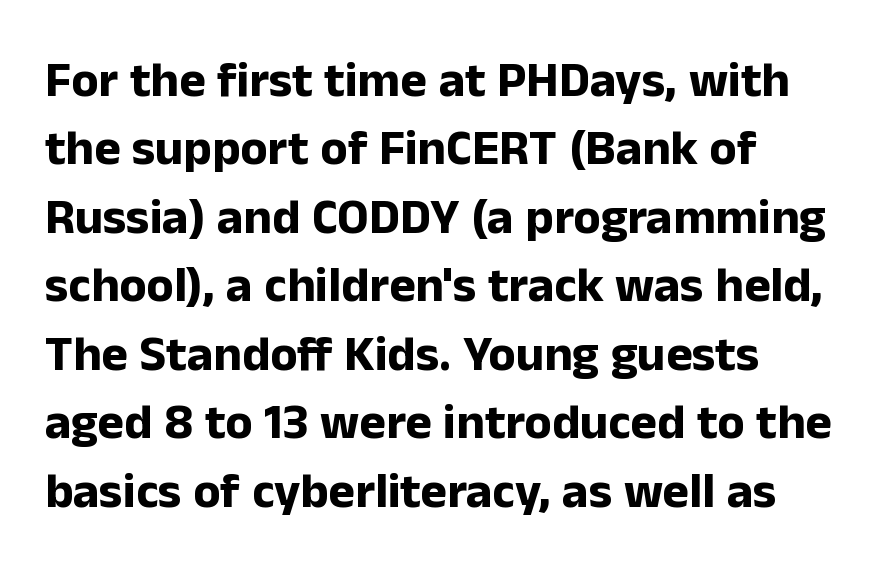
{"serif": "no", "italic": "no", "bold": "yes", "weight": "bold", "width": "normal", "stroke_contrast": "low", "x_height": "medium", "monospaced": "no", "underline": "no", "align": "left", "line_spacing": "normal", "line_spacing_ratio": 1.37, "letter_spacing": "normal", "letter_spacing_em": 0.0, "glyph_px": 50}
